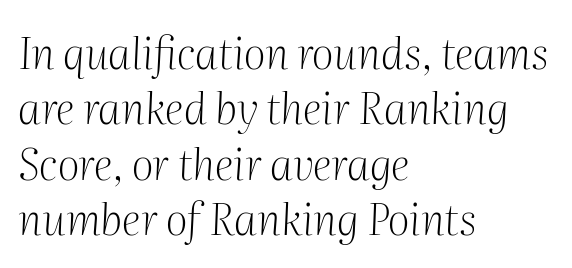
Observe the serifs anchoring each vertical stroke in this sample. Compared with ordinary roman type, these characters are visibly tilted. The letters advance in unequal steps, a hallmark of proportional type. How are the letters spaced? Ordinarily, with no added tracking.
